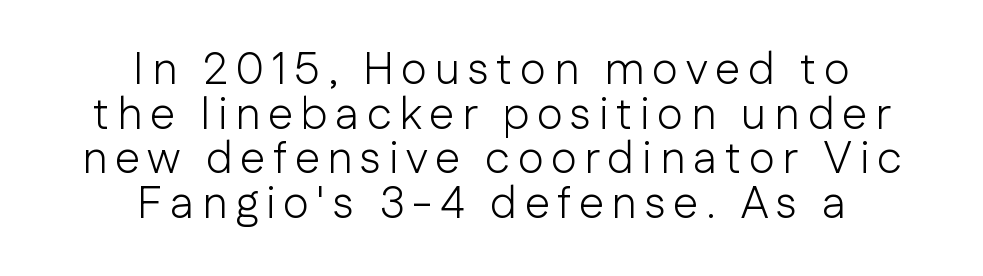
The area under the type is left untouched. Italic? Not at all — the glyphs are vertical. Layout note: lines centered. Letters have the restrained weight of plain body copy at most. The rendering shows plain stroke endings on the letterforms — a sans-serif design. The line-height multiplier appears low, near solid setting.
